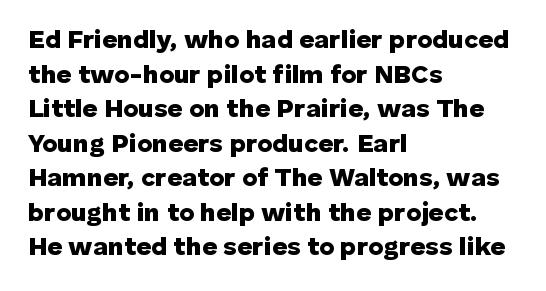
The image shows 26 px bold type, upright; set left-aligned, normal line spacing (1.33x), normal letter spacing, not underlined.
